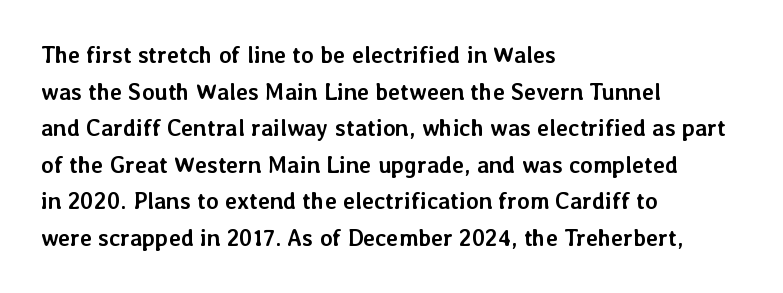
Q: Is the text bold? A: Yes.
Q: Is the text italic (slanted)? A: No, it is upright.
Q: Is the text underlined? A: No.
Q: How is the paragraph aligned? A: Left-aligned.
Q: Is the spacing between letters normal or unusually wide? A: Normal.
Q: Is the spacing between lines tight, normal or loose? A: Normal.
